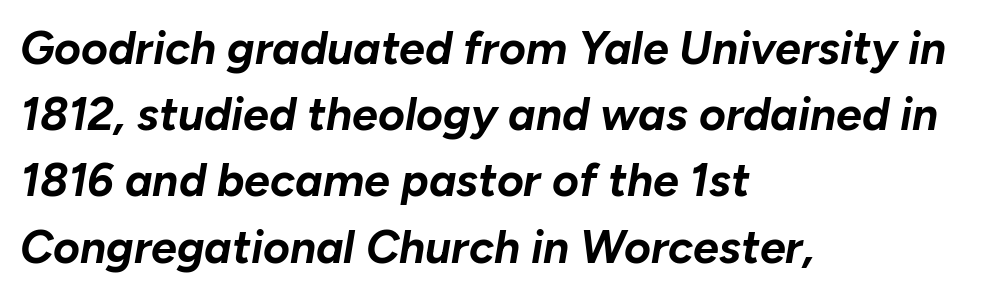
{"italic": "yes", "lean": "right", "slant_degrees": 10, "bold": "yes", "weight": "bold", "width": "normal", "stroke_contrast": "low", "x_height": "medium", "monospaced": "no", "underline": "no", "align": "left", "line_spacing": "normal", "line_spacing_ratio": 1.44, "letter_spacing": "normal", "letter_spacing_em": 0.0, "glyph_px": 46}
